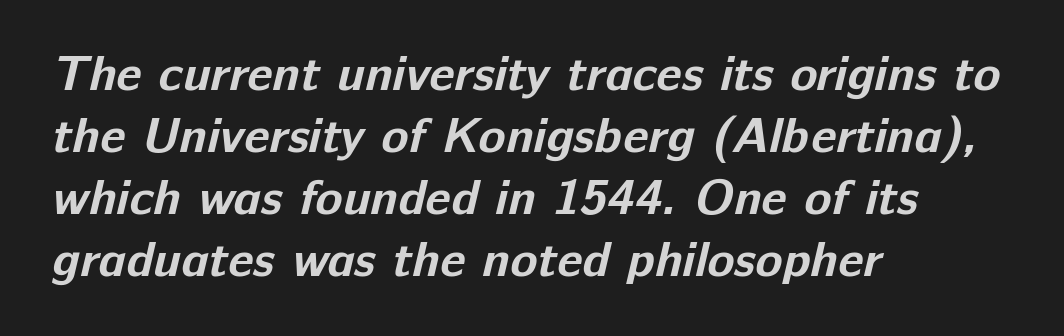
The setting favours the left margin, as ordinary paragraphs usually do. How are the letters spaced? Ordinarily, with no added tracking. These lines are rendered in a variable-pitch font. The gap between lines stays unmarked. Unlike a traditional serif, this face leaves its strokes unadorned. The typesetting leans heavy: a genuine bold.
